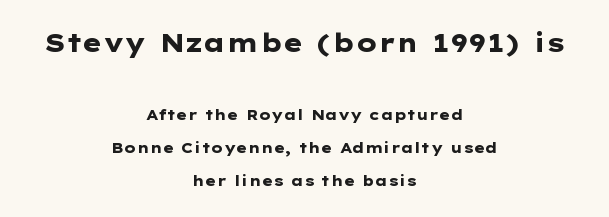
Q: Is the text bold? A: Yes.
Q: Is the text italic (slanted)? A: No, it is upright.
Q: Is the text underlined? A: No.
Q: How is the paragraph aligned? A: Centered.
Q: Is the spacing between letters normal or unusually wide? A: Normal.
Q: Is the spacing between lines tight, normal or loose? A: Loose.
Q: Which block of text is set in a larger size, the first (top) or the second (bottom)? A: The first (top) one.
